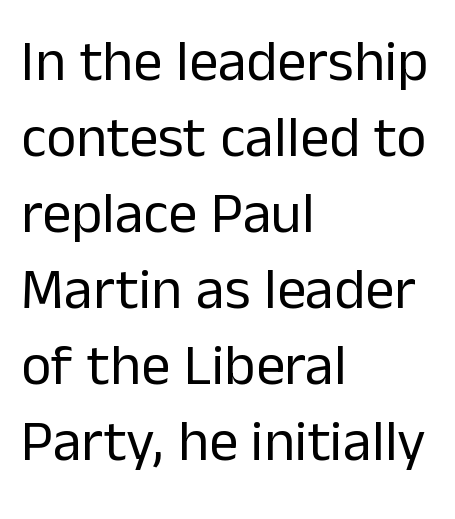
{"serif": "no", "italic": "no", "bold": "no", "weight": "regular", "width": "normal", "stroke_contrast": "low", "x_height": "medium", "monospaced": "no", "underline": "no", "align": "left", "line_spacing": "normal", "line_spacing_ratio": 1.31, "letter_spacing": "normal", "letter_spacing_em": 0.0, "glyph_px": 58}
